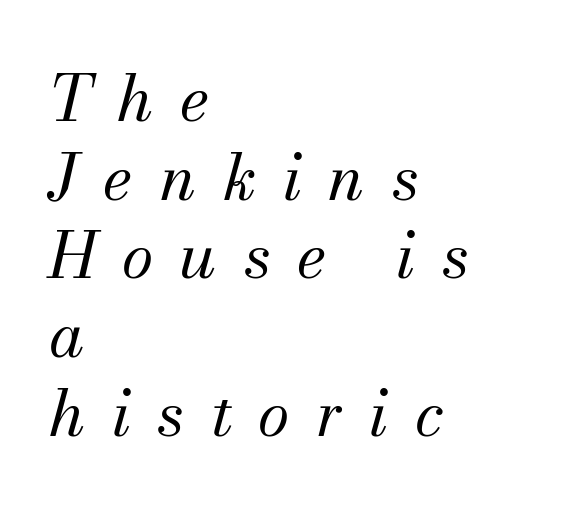
The face used here has a pronounced slope to its letters. Little horizontal feet cap the strokes, marking this as serif type. Type without underlining. You could not count columns in this text — the font is proportionally spaced. In terms of letterspacing, this is a distinctly airy, spread setting. No extra ink here — the face is not bold.
